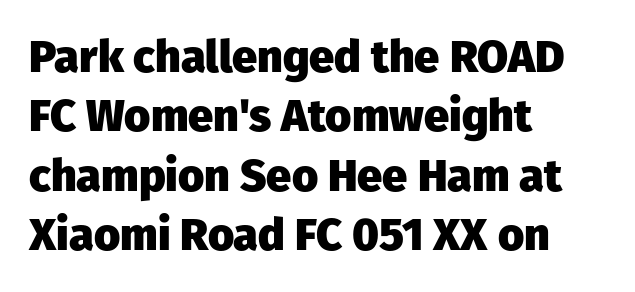
A bare baseline throughout the passage. Caption: multi-line text, flush left, ragged right. Is this a fixed-width face? No — the glyphs have proportional, varying widths. The passage shown is emphatically bold. Every stem runs plumb, perpendicular to the baseline. The passage shown is typeset with a sans-serif family.
